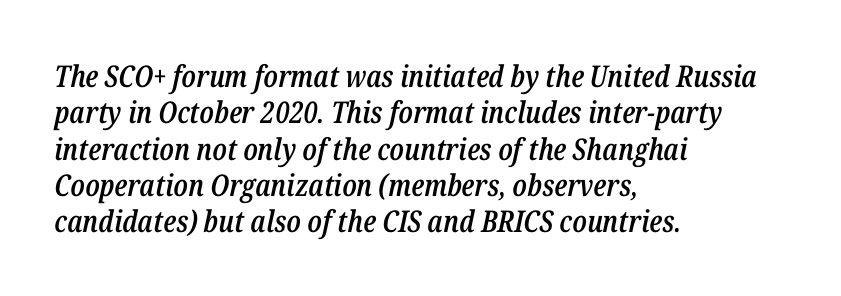
The image shows 30 px semibold, condensed type, italic (leaning right); set left-aligned, line spacing 1.21x, normal letter spacing, not underlined; low stroke contrast and a medium x-height.
